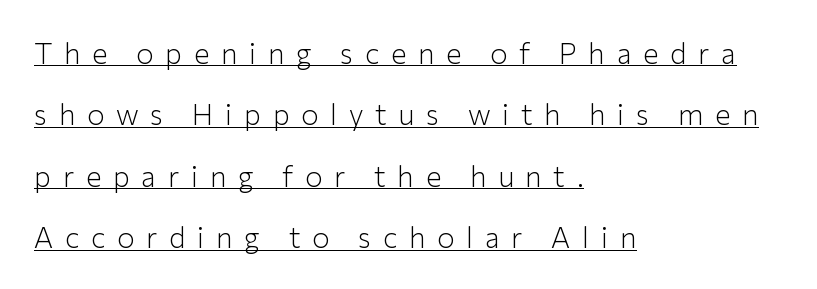
The image shows 29 px light sans-serif type, upright; set left-aligned, loose line spacing (2.12x), unusually wide letter spacing (+0.4 em), underlined; low stroke contrast and a medium x-height.
